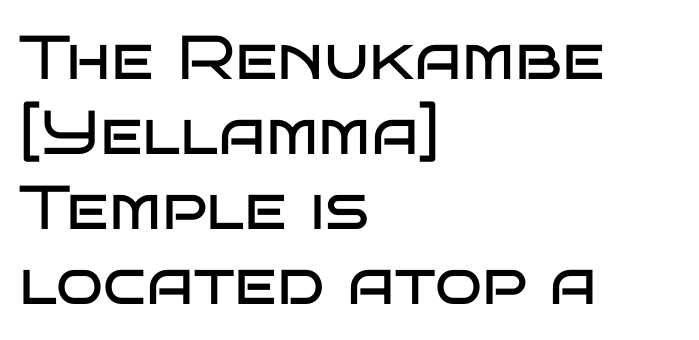
The image shows 62 px regular-weight, wide sans-serif type, upright; set left-aligned, line spacing 1.21x, normal letter spacing, not underlined; low stroke contrast and a large x-height.
